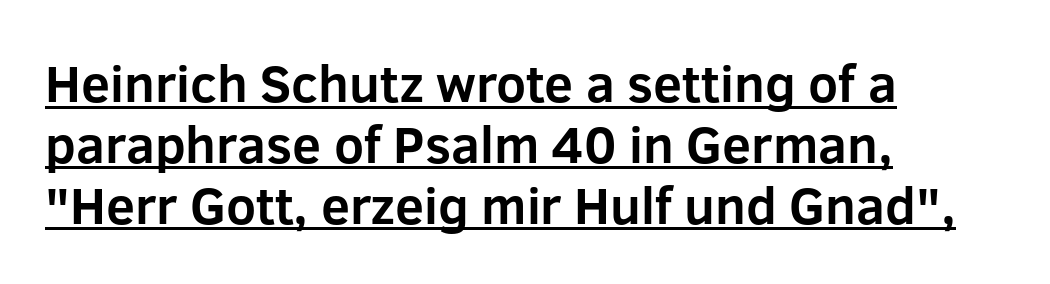
Notice how a bar underscores the lettering throughout. Compared with a centered layout, this one pins lines to the left instead. Heavy, bold letterforms. You can tell it's not italic because the verticals are truly vertical. Look at the bottom of the vertical strokes: they stop flat, with no serifs.
